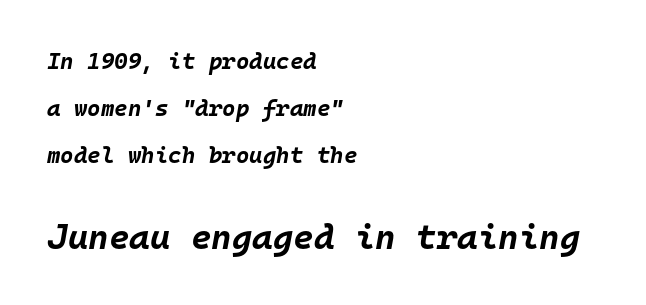
The image shows 35 px bold type, italic (leaning right), monospaced; set left-aligned, loose line spacing (2.04x), normal letter spacing, not underlined; the second (bottom) block is 1.52x larger; low stroke contrast and a large x-height.
